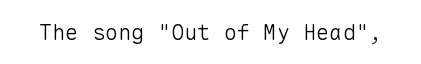
The space directly below the letters is spotless. Quick note: not italic, upright. The line texture is even and compact thanks to regular tracking. These glyphs show unthickened strokes, regular width or finer.
